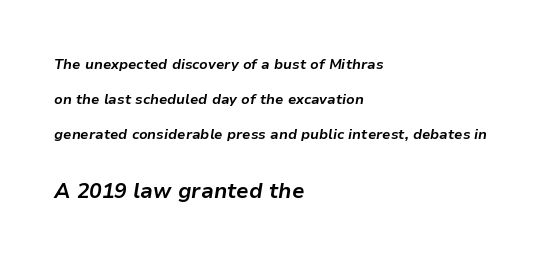
If you drew a line through each stem, it would be angled. The zone under the glyphs is completely vacant. Whoever set this made the second block the dominant, larger element. Horizontal bands of white between lines are thick stripes.
